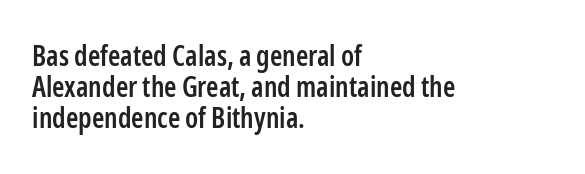
Q: Is the text bold? A: Semi-bold.
Q: Is the text italic (slanted)? A: No, it is upright.
Q: Is the typeface a serif or a sans-serif typeface? A: Sans-serif.
Q: Is the text underlined? A: No.
Q: How is the paragraph aligned? A: Left-aligned.
Q: Is the spacing between letters normal or unusually wide? A: Normal.
Q: Is the spacing between lines tight, normal or loose? A: Tight.
Q: Width (condensed, normal, or wide)? A: Condensed.
Q: Stroke contrast? A: Low.
Q: x-height? A: Medium.
Q: Monospaced? A: No.
